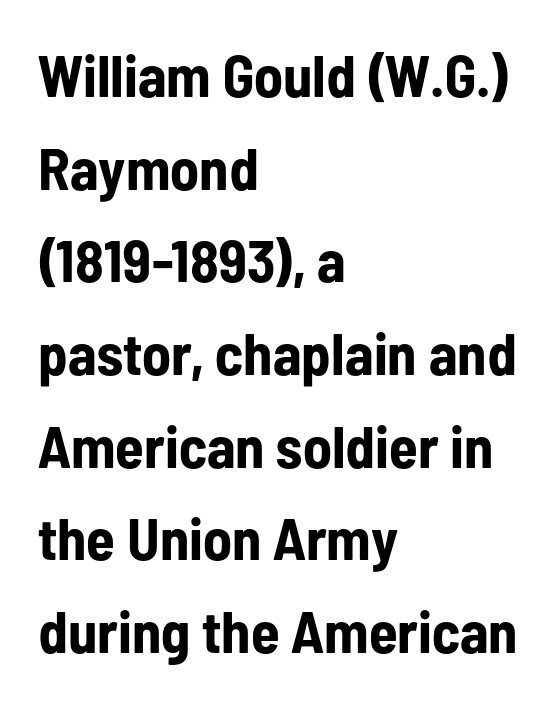
{"serif": "no", "italic": "no", "bold": "yes", "weight": "bold", "width": "condensed", "stroke_contrast": "low", "x_height": "medium", "monospaced": "no", "underline": "no", "align": "left", "line_spacing": "normal", "line_spacing_ratio": 1.57, "letter_spacing": "normal", "letter_spacing_em": 0.0, "glyph_px": 59}
